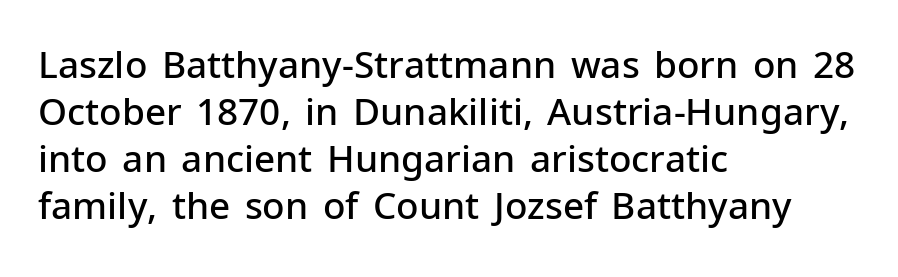
{"serif": "no", "italic": "no", "bold": "semi", "weight": "semibold", "width": "normal", "stroke_contrast": "low", "x_height": "medium", "monospaced": "no", "underline": "no", "align": "left", "line_spacing": "normal", "line_spacing_ratio": 1.27, "letter_spacing": "normal", "letter_spacing_em": 0.0, "glyph_px": 37}
